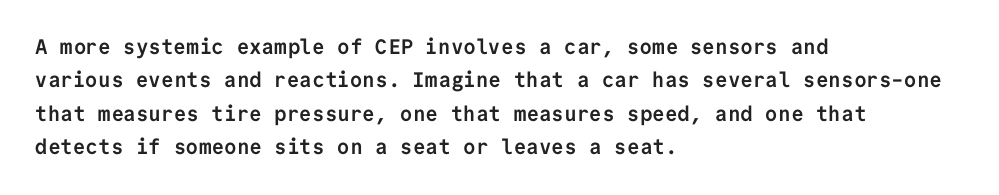
{"italic": "no", "bold": "yes", "underline": "no", "align": "left", "line_spacing": "normal", "line_spacing_ratio": 1.59, "letter_spacing": "normal", "letter_spacing_em": 0.0, "glyph_px": 21}
